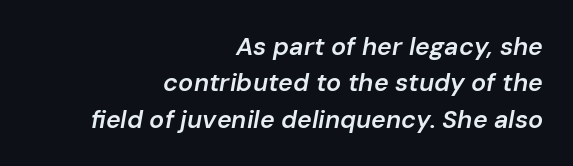
The image shows 25 px text type, italic (leaning right); set right-aligned, normal line spacing (1.46x), normal letter spacing, not underlined.
